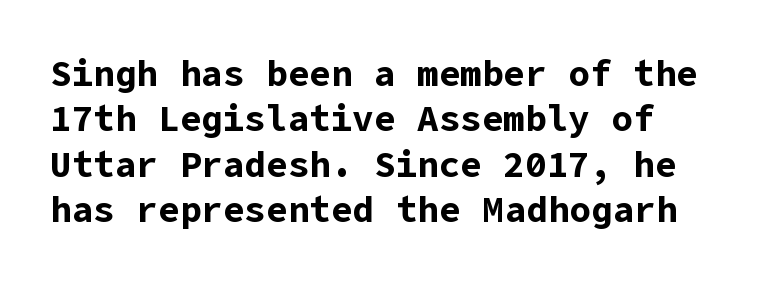
Q: Is the text bold? A: Yes.
Q: Is the text italic (slanted)? A: No, it is upright.
Q: Is the typeface a serif or a sans-serif typeface? A: Sans-serif.
Q: Is the text underlined? A: No.
Q: Is the spacing between letters normal or unusually wide? A: Normal.
Q: Is the spacing between lines tight, normal or loose? A: Normal.
Q: Width (condensed, normal, or wide)? A: Normal.
Q: Stroke contrast? A: Low.
Q: x-height? A: Medium.
